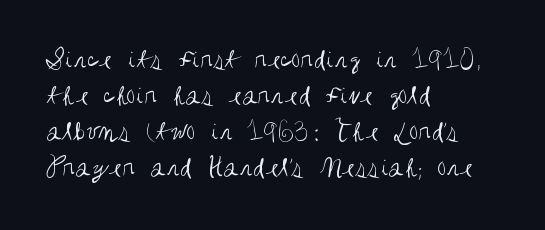
{"serif": "no", "bold": "no", "weight": "regular", "width": "condensed", "stroke_contrast": "medium", "x_height": "large", "monospaced": "no", "underline": "no", "align": "left", "line_spacing_ratio": 1.24, "letter_spacing": "normal", "letter_spacing_em": 0.0, "glyph_px": 29}
